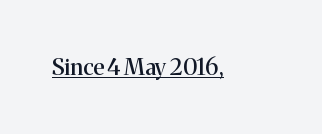
The image shows 23 px text type, upright; set normal letter spacing, underlined.
